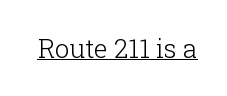
{"italic": "no", "bold": "no", "underline": "yes", "letter_spacing": "normal", "letter_spacing_em": 0.0, "glyph_px": 26}
